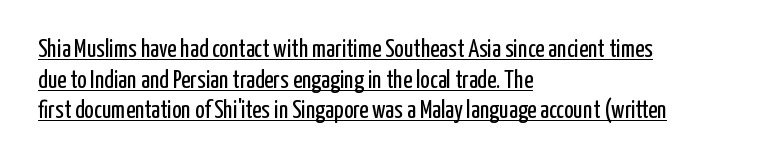
The image shows 25 px text type, upright; set left-aligned, line spacing 1.23x, normal letter spacing, underlined.
